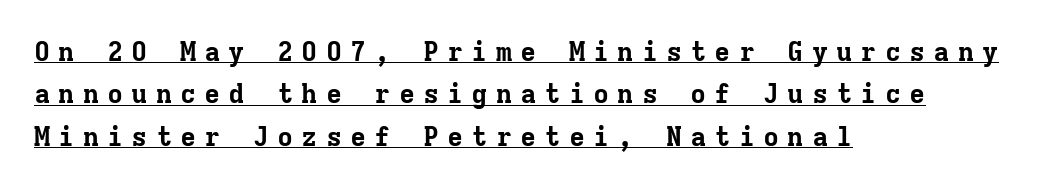
These lines sit exactly where default settings would place them. Honestly, the underline is the first thing you notice here. The font's upright variant was chosen for this text. Observe the wide spacing: letters keep a clear distance from each other. The letters are bold, with thick, heavy strokes. Every row of glyphs begins at an identical x-position on the left.
